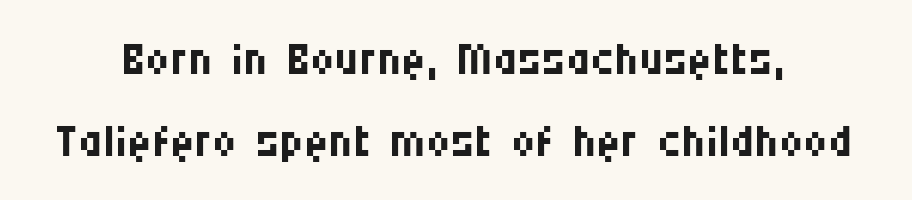
{"serif": "no", "italic": "no", "bold": "no", "weight": "regular", "width": "condensed", "stroke_contrast": "medium", "x_height": "large", "monospaced": "no", "underline": "no", "line_spacing_ratio": 1.22, "letter_spacing": "normal", "letter_spacing_em": 0.0, "glyph_px": 67}
